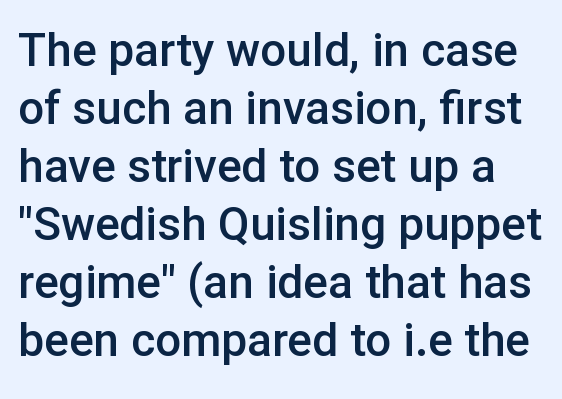
Q: Is the text bold? A: Semi-bold.
Q: Is the text italic (slanted)? A: No, it is upright.
Q: Is the typeface a serif or a sans-serif typeface? A: Sans-serif.
Q: Is the text underlined? A: No.
Q: Is the spacing between letters normal or unusually wide? A: Normal.
Q: Is the spacing between lines tight, normal or loose? A: Normal.
Q: Width (condensed, normal, or wide)? A: Normal.
Q: Stroke contrast? A: Low.
Q: x-height? A: Medium.
Q: Monospaced? A: No.
